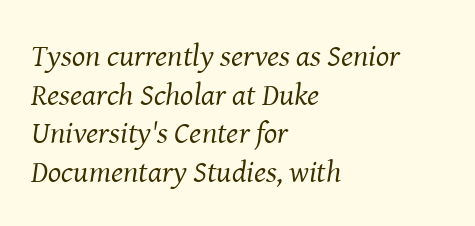
Look at the tracking — it's just the regular setting, nothing added. Slanted lettering throughout. Varying glyph widths throughout — classic text-font behaviour. This sample is left-justified, so line endings fall wherever the words run out. The string is rendered with underlining switched off. The typesetting does not lean heavy: it is not bold.
